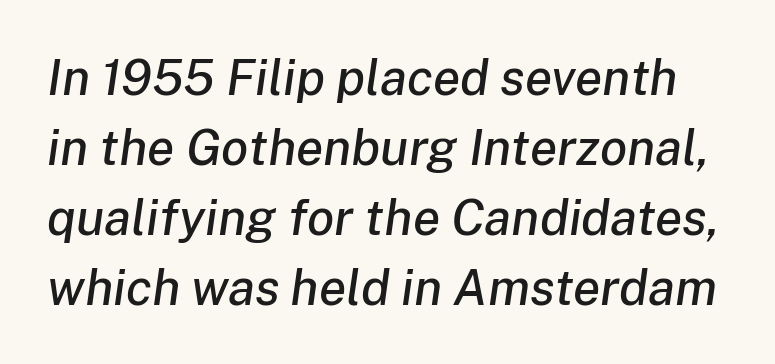
Q: Is the text italic (slanted)? A: Yes, it leans right by about 8 degrees.
Q: Is the text underlined? A: No.
Q: Is the spacing between letters normal or unusually wide? A: Normal.
Q: Is the spacing between lines tight, normal or loose? A: Normal.
Q: Width (condensed, normal, or wide)? A: Normal.
Q: Stroke contrast? A: Low.
Q: x-height? A: Medium.
Q: Monospaced? A: No.
